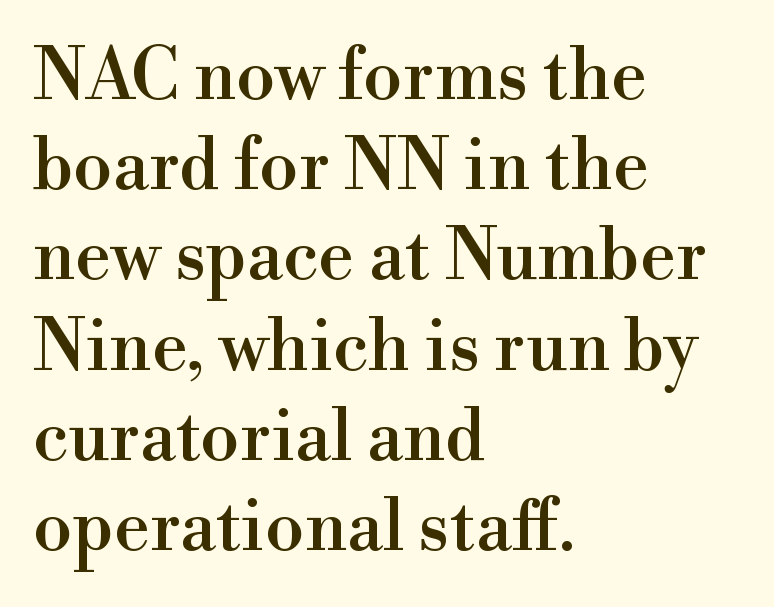
Descenders hang freely into open space. Varying glyph widths throughout — classic text-font behaviour. The face used here is seriffed, in the tradition of book romans. Here the glyphs are tracked normally, forming tight word shapes. Line spacing here is normal. Does the copy run flush right? No — it runs flush left.
